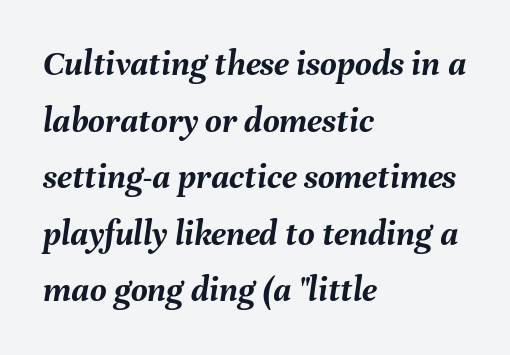
Q: Is the text bold? A: Yes.
Q: Is the text italic (slanted)? A: Yes, it leans right by about 8 degrees.
Q: Is the text underlined? A: No.
Q: How is the paragraph aligned? A: Left-aligned.
Q: Is the spacing between letters normal or unusually wide? A: Normal.
Q: Is the spacing between lines tight, normal or loose? A: Normal.
Q: Width (condensed, normal, or wide)? A: Normal.
Q: Stroke contrast? A: Medium.
Q: x-height? A: Medium.
Q: Monospaced? A: No.
